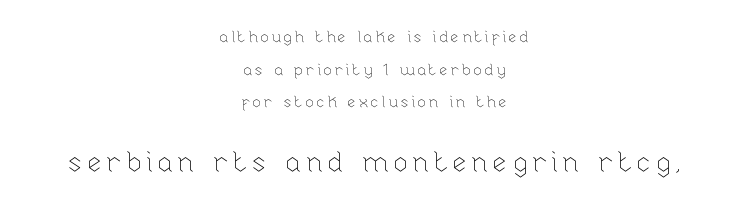
These lines stack symmetrically, like a column narrowing and widening about its center. Visually, the bottom section dominates because its glyphs are scaled up. No heavy texture on the line: the type isn't bold. A typesetter would call this proportional, since set widths differ per character. Check under the words: just untouched page. One glance says open: line gaps are wider than usual.
